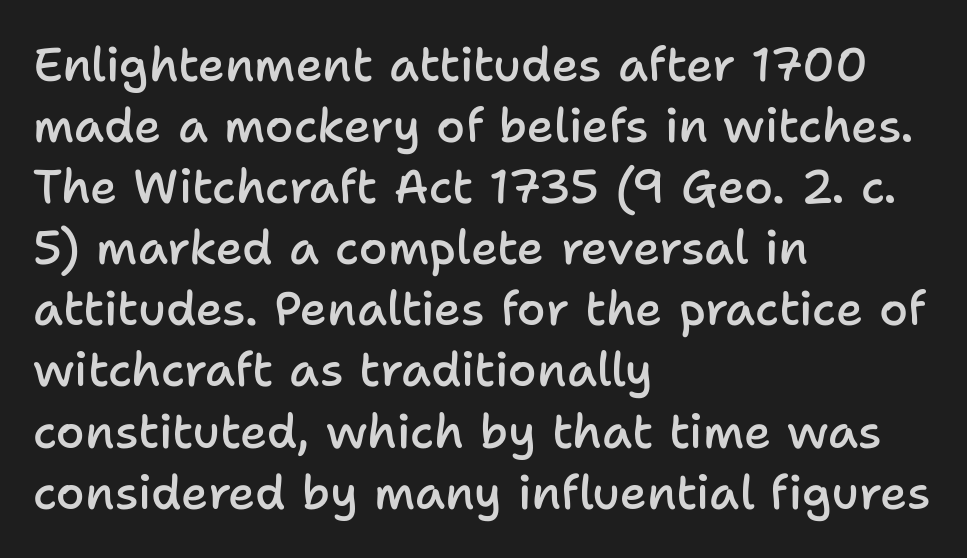
Each letter keeps its own natural width here, so spacing adapts to shape. This block has exactly the height ordinary leading produces. In CSS terms this would be text-align: left. Tracking value appears to be zero — textbook default spacing.
